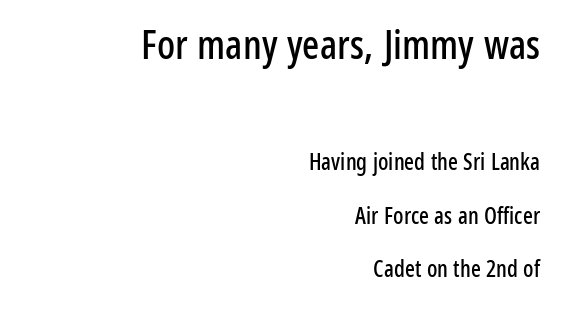
Q: Is the text italic (slanted)? A: No, it is upright.
Q: Is the typeface a serif or a sans-serif typeface? A: Sans-serif.
Q: Is the text underlined? A: No.
Q: How is the paragraph aligned? A: Right-aligned.
Q: Is the spacing between letters normal or unusually wide? A: Normal.
Q: Is the spacing between lines tight, normal or loose? A: Loose.
Q: Which block of text is set in a larger size, the first (top) or the second (bottom)? A: The first (top) one.
Q: Width (condensed, normal, or wide)? A: Condensed.
Q: Stroke contrast? A: Low.
Q: x-height? A: Medium.
Q: Monospaced? A: No.
